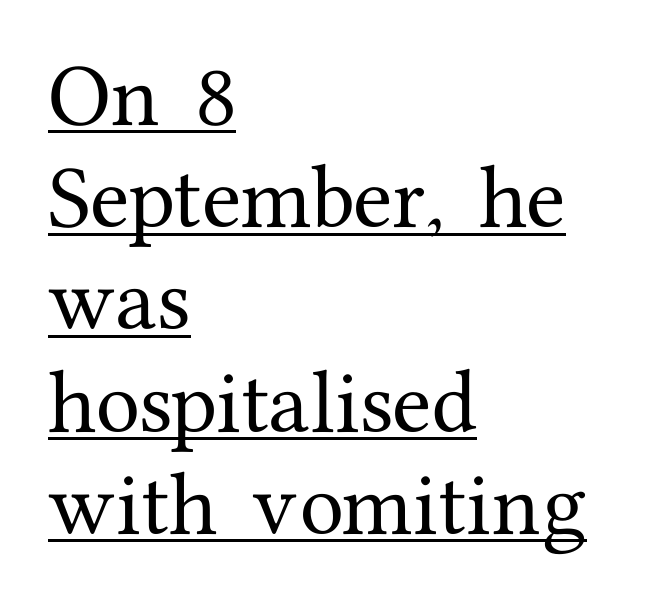
Notice how the stems are strictly vertical — no italics here. Visually the block forms a straight wall on the left and a jagged coastline on the right. One glance says typical: line gaps are just what's usual. Is there an underline? Yes — a line sits under the letters.
